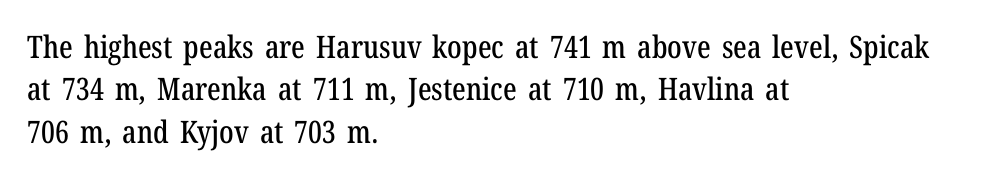
{"serif": "yes", "italic": "no", "width": "condensed", "stroke_contrast": "low", "x_height": "medium", "monospaced": "no", "underline": "no", "align": "left", "line_spacing": "normal", "line_spacing_ratio": 1.37, "letter_spacing": "normal", "letter_spacing_em": 0.0, "glyph_px": 31}
